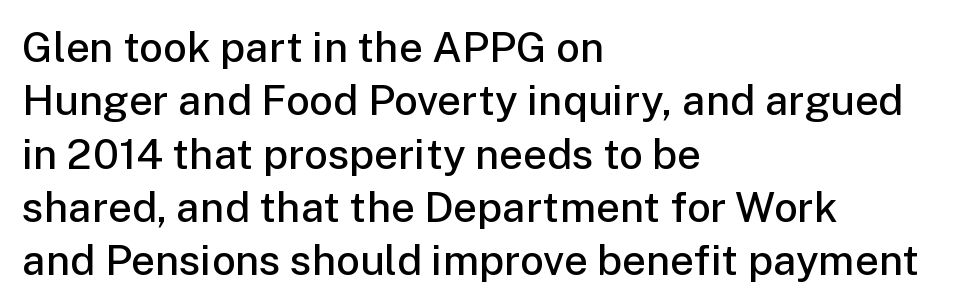
This is roman type, the default non-slanted kind. Look at the tracking — it's just the regular setting, nothing added. Notice how the passage keeps a crisp vertical edge on the left only. Rule under the text: the space is simply empty.
